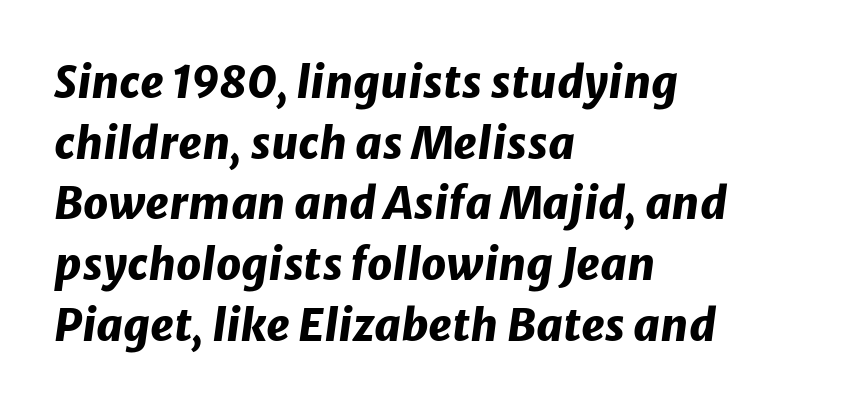
The specimen omits any rule beneath the text block's lines. Rows of type keep a routine distance in the vertical direction. The passage shown is emphatically bold. This sample has the flowing, uneven cadence of proportional lettering. Rendered with sloped, italic letterforms. Reading down the block, your eye returns to a fixed left position each line.
